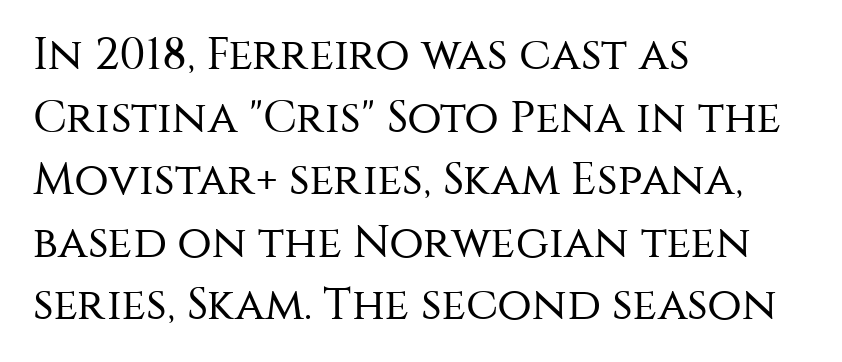
Q: Is the text bold? A: No.
Q: Is the text italic (slanted)? A: No, it is upright.
Q: Is the typeface a serif or a sans-serif typeface? A: Sans-serif.
Q: Is the text underlined? A: No.
Q: How is the paragraph aligned? A: Left-aligned.
Q: Is the spacing between letters normal or unusually wide? A: Normal.
Q: Is the spacing between lines tight, normal or loose? A: Normal.
Q: Width (condensed, normal, or wide)? A: Normal.
Q: Stroke contrast? A: Medium.
Q: x-height? A: Large.
Q: Monospaced? A: No.
